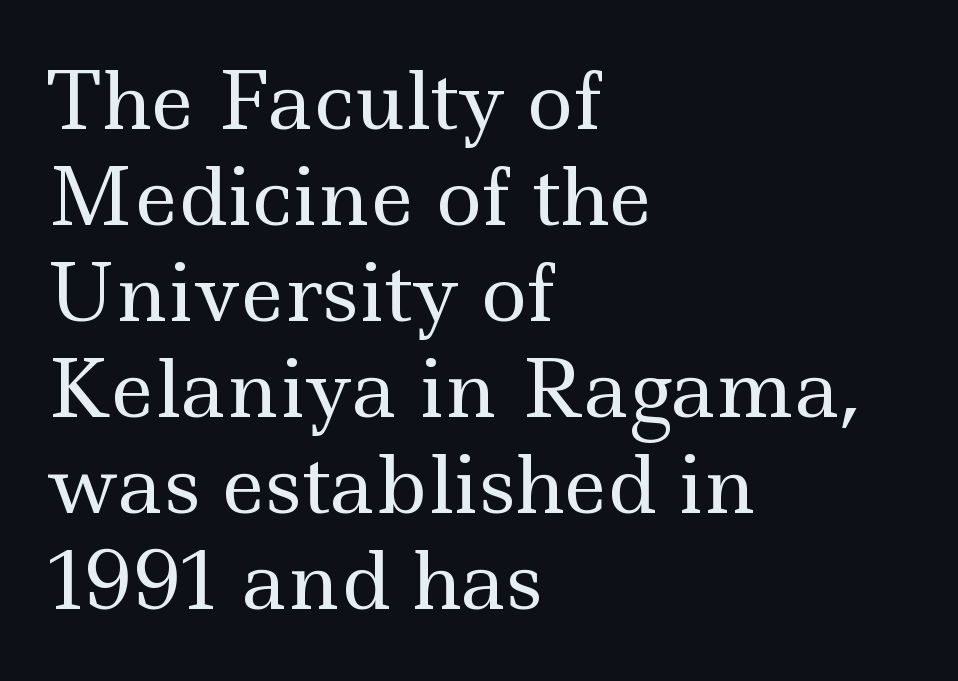
{"serif": "yes", "italic": "no", "bold": "no", "weight": "regular", "width": "wide", "x_height": "small", "monospaced": "no", "underline": "no", "align": "left", "line_spacing_ratio": 1.23, "letter_spacing": "normal", "letter_spacing_em": 0.0, "glyph_px": 78}
